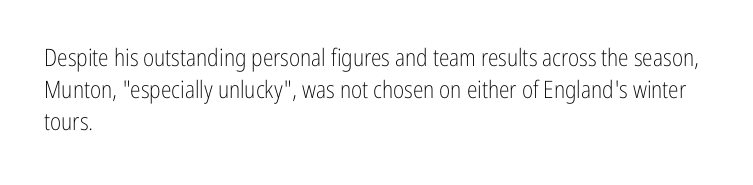
Q: Is the text bold? A: No.
Q: Is the text italic (slanted)? A: No, it is upright.
Q: Is the text underlined? A: No.
Q: How is the paragraph aligned? A: Left-aligned.
Q: Is the spacing between letters normal or unusually wide? A: Normal.
Q: Is the spacing between lines tight, normal or loose? A: Normal.
